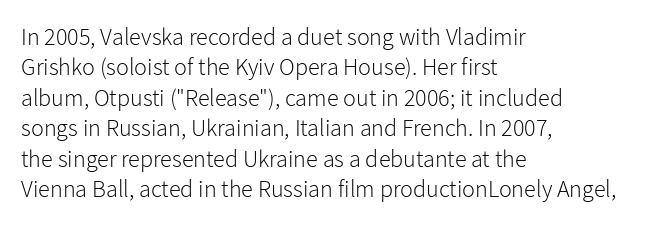
Q: Is the text bold? A: No.
Q: Is the text italic (slanted)? A: No, it is upright.
Q: Is the text underlined? A: No.
Q: How is the paragraph aligned? A: Left-aligned.
Q: Is the spacing between letters normal or unusually wide? A: Normal.
Q: Is the spacing between lines tight, normal or loose? A: Normal.
